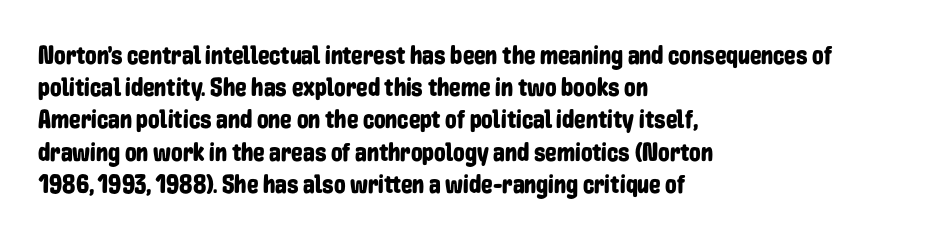
{"italic": "no", "underline": "no", "align": "left", "line_spacing_ratio": 1.24, "letter_spacing": "normal", "letter_spacing_em": 0.0, "glyph_px": 26}
